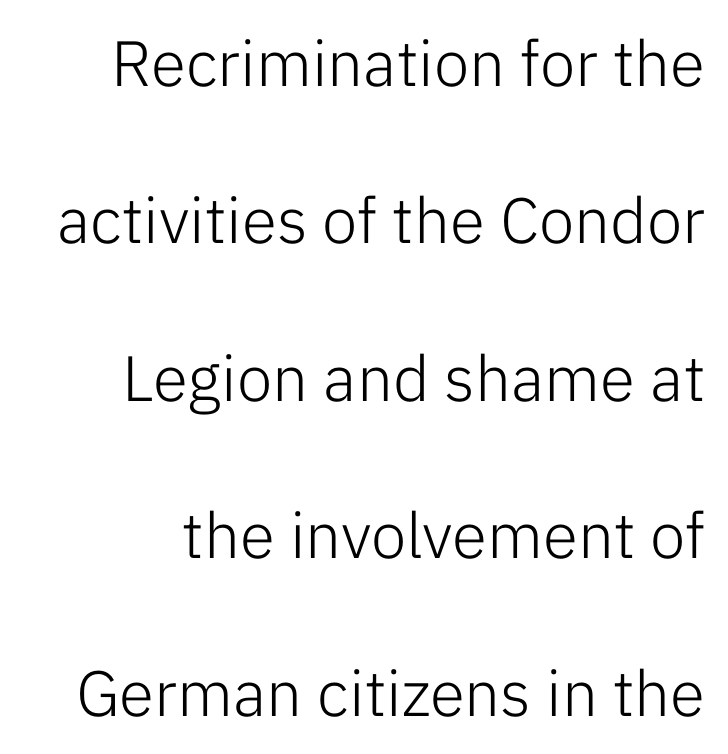
The image shows 64 px light sans-serif type, upright; set loose line spacing (2.46x), normal letter spacing, not underlined; low stroke contrast and a medium x-height.
